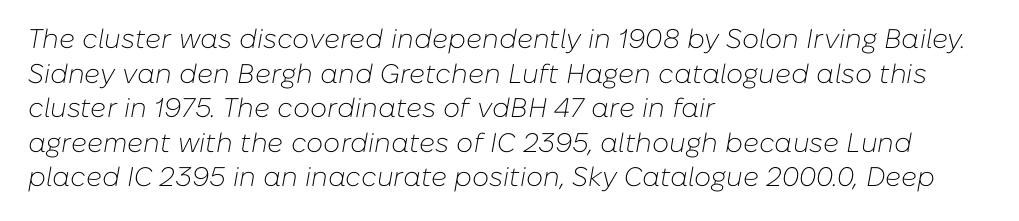
The rag falls on the right side of this text block. Compared with ordinary roman type, these characters are visibly tilted. Nobody drew a line under any word here. Letter spacing: default.
